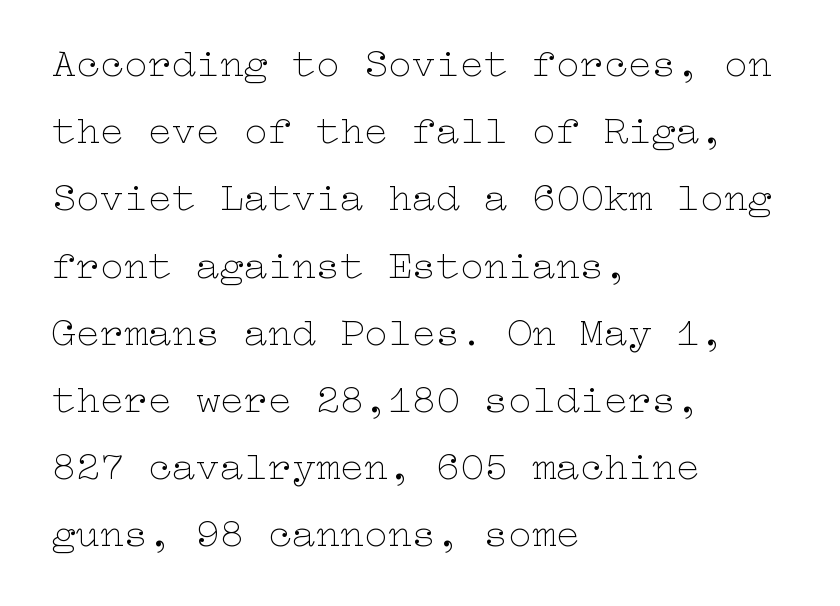
The glyphs are unaccompanied by any horizontal stroke below them. Upright lettering throughout. Is there much room between lines? A standard amount, neither cramped nor airy. Each word holds together tightly as a unit, with standard inter-letter gaps. The rendering anchors every line to the left-hand side. No extra ink here — the face is not bold.
